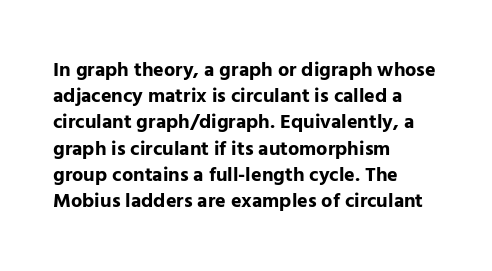
Q: Is the text bold? A: Yes.
Q: Is the text italic (slanted)? A: No, it is upright.
Q: Is the text underlined? A: No.
Q: How is the paragraph aligned? A: Left-aligned.
Q: Is the spacing between letters normal or unusually wide? A: Normal.
Q: Is the spacing between lines tight, normal or loose? A: Normal.
